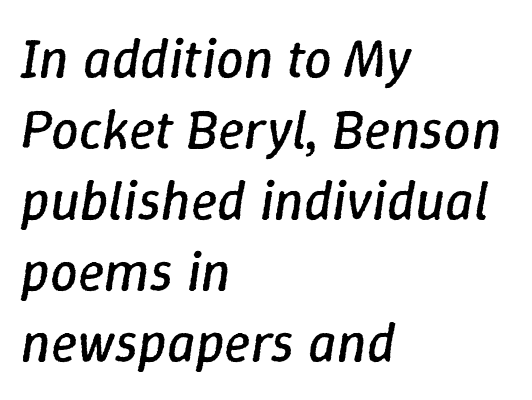
Q: Is the text bold? A: No.
Q: Is the text italic (slanted)? A: Yes, it leans right by about 9 degrees.
Q: Is the text underlined? A: No.
Q: How is the paragraph aligned? A: Left-aligned.
Q: Is the spacing between letters normal or unusually wide? A: Normal.
Q: Is the spacing between lines tight, normal or loose? A: Normal.
Q: Width (condensed, normal, or wide)? A: Normal.
Q: Stroke contrast? A: Low.
Q: x-height? A: Medium.
Q: Monospaced? A: No.
